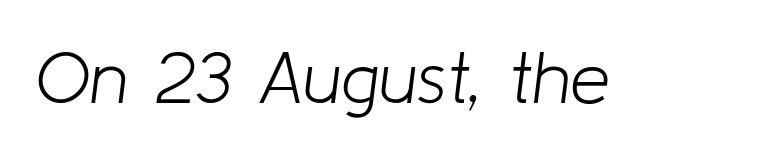
Q: Is the text bold? A: No.
Q: Is the text italic (slanted)? A: Yes, it leans right by about 8 degrees.
Q: Is the text underlined? A: No.
Q: Is the spacing between letters normal or unusually wide? A: Normal.
Q: Width (condensed, normal, or wide)? A: Normal.
Q: Stroke contrast? A: Low.
Q: x-height? A: Medium.
Q: Monospaced? A: No.
